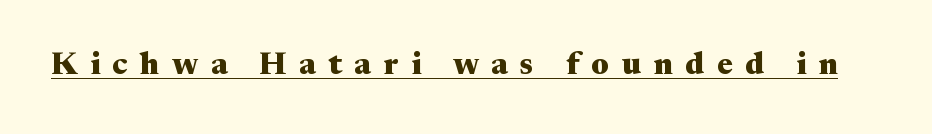
The designer went with a serif here, giving each stem small feet. Heft: maximum for text — a bold. Proportional: the letters do not fall into vertical columns. Rendered with straight, roman letterforms.
